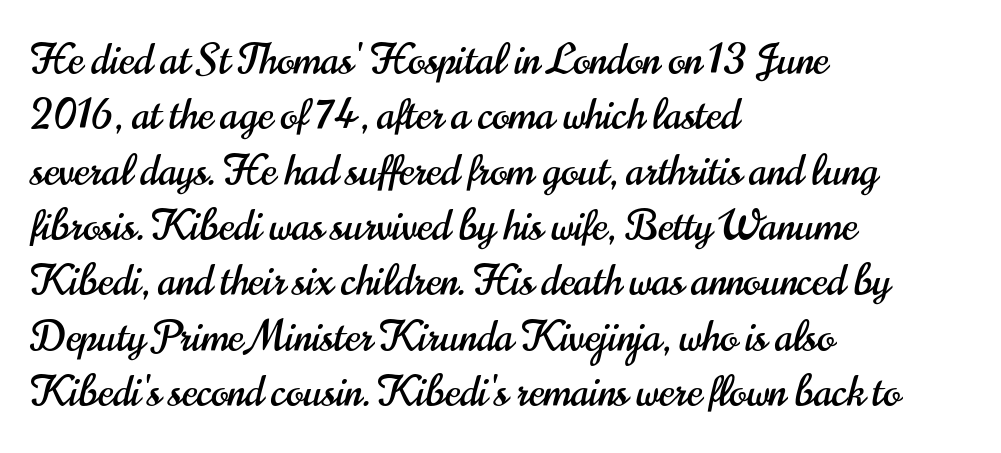
{"serif": "no", "width": "condensed", "stroke_contrast": "high", "x_height": "small", "monospaced": "no", "underline": "no", "align": "left", "line_spacing": "normal", "line_spacing_ratio": 1.35, "letter_spacing": "normal", "letter_spacing_em": 0.0, "glyph_px": 41}
